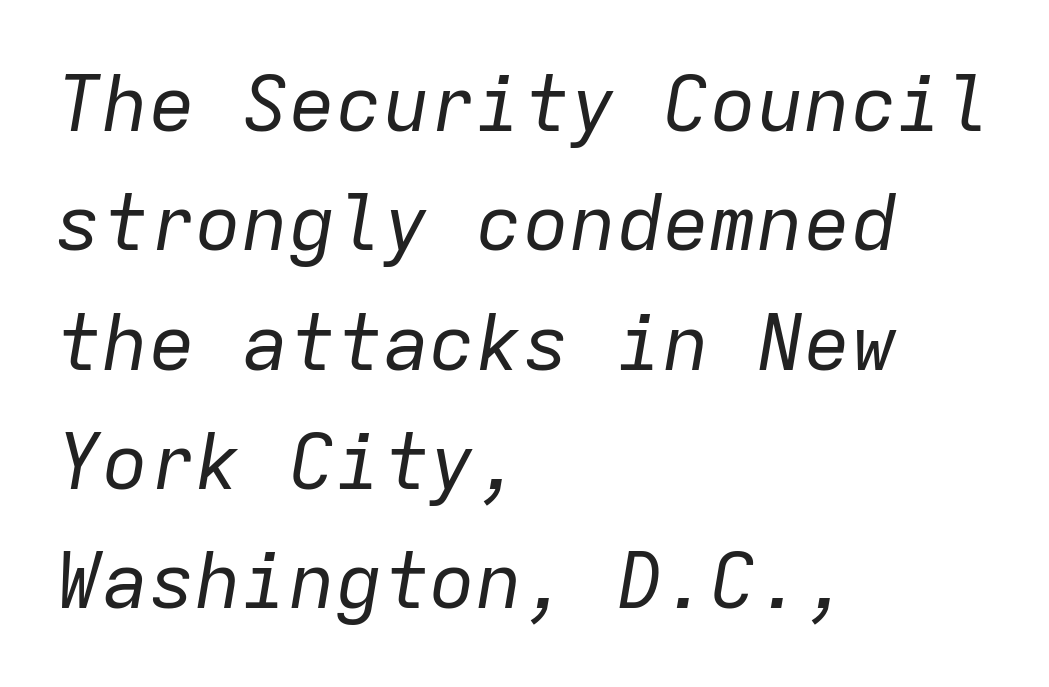
Q: Is the text bold? A: No.
Q: Is the text italic (slanted)? A: Yes, it leans right by about 9 degrees.
Q: Is the text underlined? A: No.
Q: How is the paragraph aligned? A: Left-aligned.
Q: Is the spacing between letters normal or unusually wide? A: Normal.
Q: Is the spacing between lines tight, normal or loose? A: Normal.
Q: Width (condensed, normal, or wide)? A: Normal.
Q: Stroke contrast? A: Low.
Q: x-height? A: Medium.
Q: Monospaced? A: Yes.
